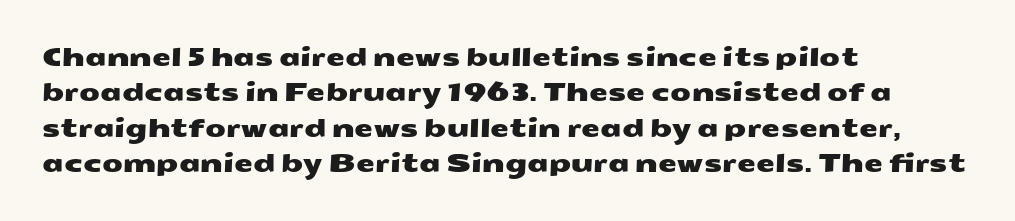
The image shows 24 px text type; set left-aligned, normal line spacing (1.47x), normal letter spacing, not underlined.
